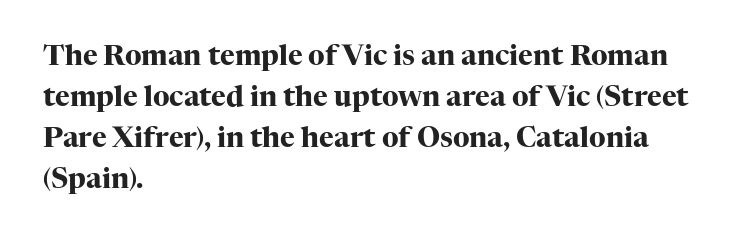
Q: Is the text bold? A: Yes.
Q: Is the text italic (slanted)? A: No, it is upright.
Q: Is the typeface a serif or a sans-serif typeface? A: Serif.
Q: Is the text underlined? A: No.
Q: How is the paragraph aligned? A: Left-aligned.
Q: Is the spacing between letters normal or unusually wide? A: Normal.
Q: Is the spacing between lines tight, normal or loose? A: Normal.
Q: Width (condensed, normal, or wide)? A: Normal.
Q: Stroke contrast? A: High.
Q: x-height? A: Medium.
Q: Monospaced? A: No.
